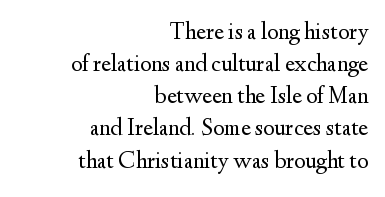
{"italic": "no", "bold": "no", "underline": "no", "align": "right", "line_spacing": "normal", "line_spacing_ratio": 1.34, "letter_spacing": "normal", "letter_spacing_em": 0.0, "glyph_px": 24}
